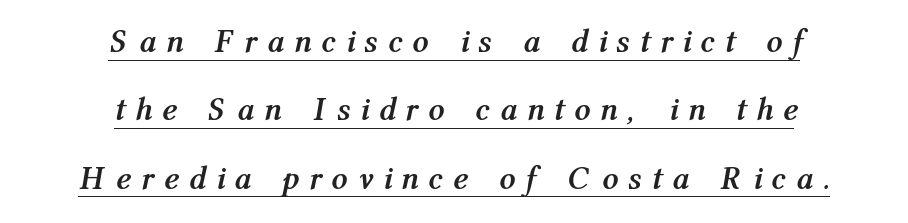
The image shows 32 px semibold, condensed type, italic (leaning right); set centered, loose line spacing (2.14x), unusually wide letter spacing (+0.41 em), underlined; medium stroke contrast and a medium x-height.
